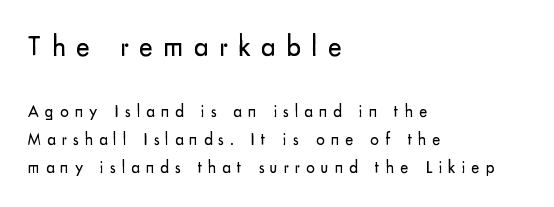
{"serif": "no", "italic": "no", "bold": "no", "weight": "regular", "width": "normal", "stroke_contrast": "low", "x_height": "small", "monospaced": "no", "underline": "no", "align": "left", "line_spacing": "normal", "line_spacing_ratio": 1.67, "letter_spacing": "wide", "letter_spacing_em": 0.36, "larger_block": "first", "size_ratio": 1.71, "glyph_px": 29}
